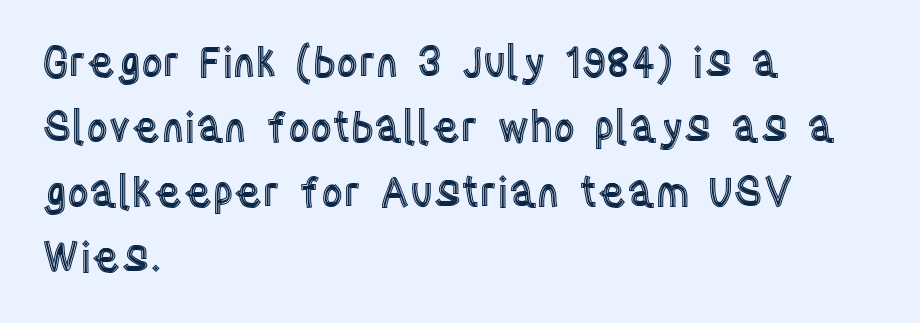
Q: Is the text italic (slanted)? A: No, it is upright.
Q: Is the text underlined? A: No.
Q: How is the paragraph aligned? A: Left-aligned.
Q: Is the spacing between letters normal or unusually wide? A: Normal.
Q: Is the spacing between lines tight, normal or loose? A: Normal.
Q: Width (condensed, normal, or wide)? A: Condensed.
Q: x-height? A: Large.
Q: Monospaced? A: No.
